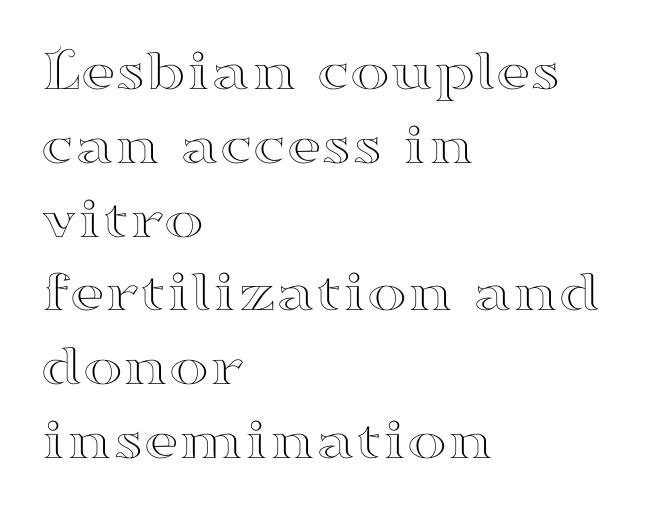
Q: Is the text italic (slanted)? A: No, it is upright.
Q: Is the typeface a serif or a sans-serif typeface? A: Serif.
Q: Is the text underlined? A: No.
Q: How is the paragraph aligned? A: Left-aligned.
Q: Is the spacing between letters normal or unusually wide? A: Normal.
Q: Width (condensed, normal, or wide)? A: Wide.
Q: Stroke contrast? A: High.
Q: x-height? A: Small.
Q: Monospaced? A: No.
